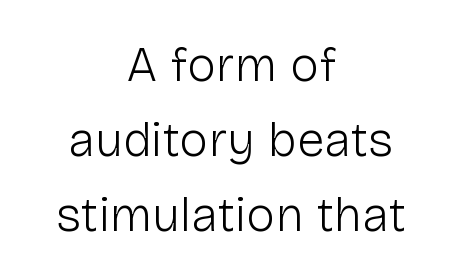
Q: Is the text bold? A: No.
Q: Is the text italic (slanted)? A: No, it is upright.
Q: Is the typeface a serif or a sans-serif typeface? A: Sans-serif.
Q: Is the text underlined? A: No.
Q: How is the paragraph aligned? A: Centered.
Q: Is the spacing between letters normal or unusually wide? A: Normal.
Q: Is the spacing between lines tight, normal or loose? A: Normal.
Q: Width (condensed, normal, or wide)? A: Normal.
Q: Stroke contrast? A: Low.
Q: x-height? A: Medium.
Q: Monospaced? A: No.
